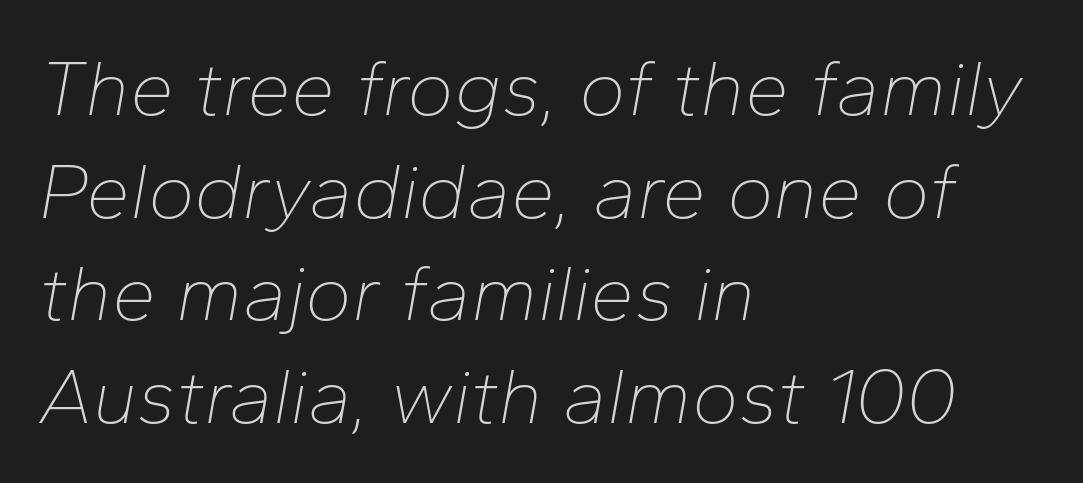
{"italic": "yes", "lean": "right", "slant_degrees": 10, "bold": "no", "weight": "thin", "width": "normal", "stroke_contrast": "low", "x_height": "medium", "monospaced": "no", "underline": "no", "align": "left", "line_spacing": "normal", "line_spacing_ratio": 1.3, "letter_spacing": "normal", "letter_spacing_em": 0.0, "glyph_px": 79}
